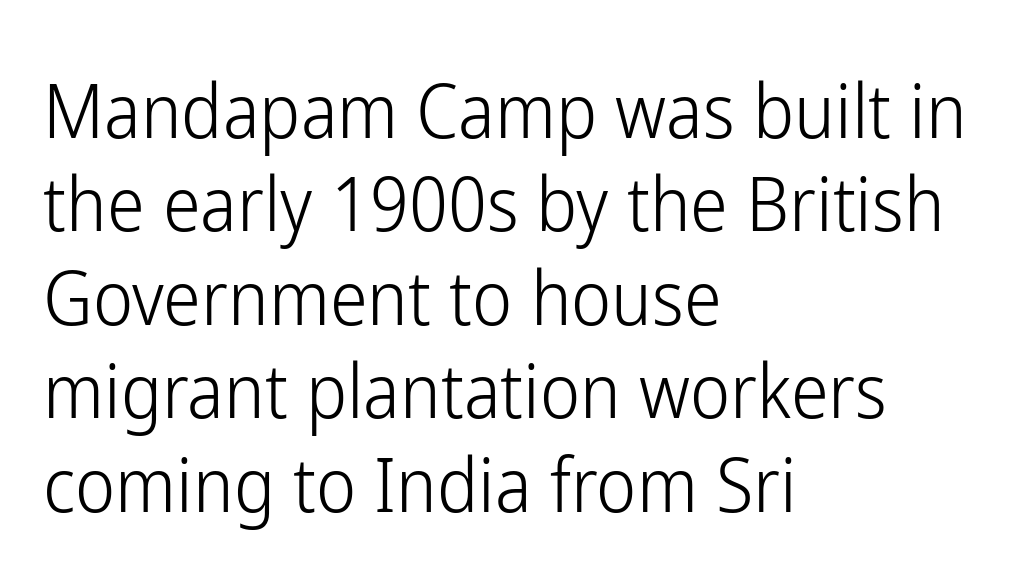
{"serif": "no", "italic": "no", "bold": "no", "weight": "light", "width": "condensed", "stroke_contrast": "low", "x_height": "medium", "monospaced": "no", "underline": "no", "align": "left", "line_spacing_ratio": 1.23, "letter_spacing": "normal", "letter_spacing_em": 0.0, "glyph_px": 76}
